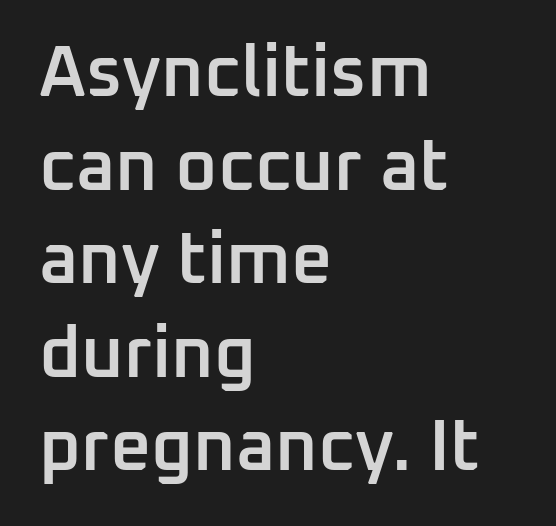
The image shows 72 px semibold sans-serif type, upright; set left-aligned, normal line spacing (1.3x), normal letter spacing, not underlined; low stroke contrast and a medium x-height.
